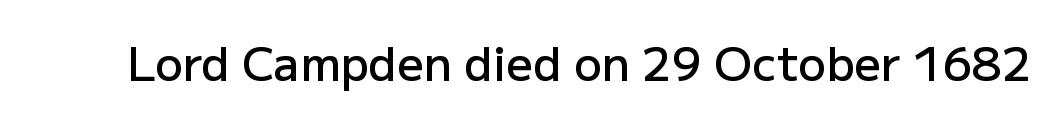
The image shows 46 px semibold sans-serif type, upright; set normal letter spacing, not underlined; low stroke contrast and a medium x-height.
